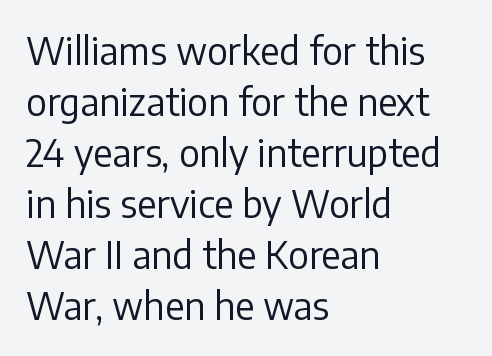
The image shows 37 px regular-weight sans-serif type, upright; set left-aligned, normal line spacing (1.38x), normal letter spacing, not underlined; low stroke contrast and a medium x-height.
